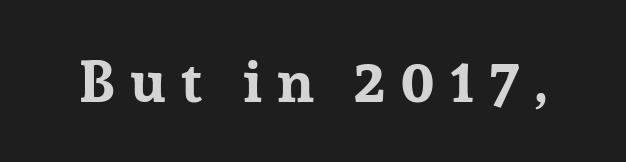
The image shows 58 px bold serif type, upright; set unusually wide letter spacing (+0.26 em), not underlined; low stroke contrast and a medium x-height.
